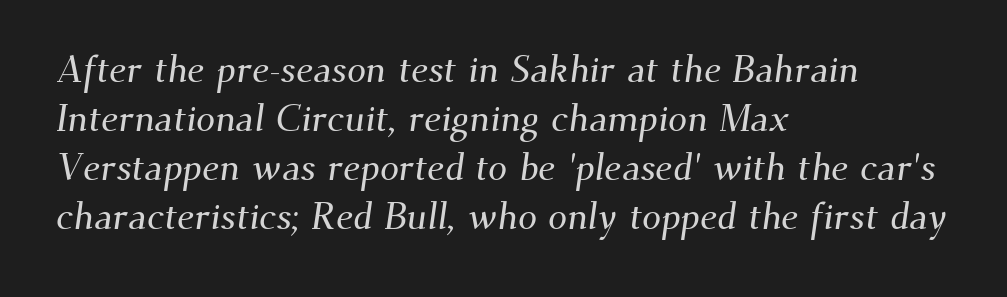
The image shows 38 px serif type; set left-aligned, normal line spacing (1.29x), normal letter spacing, not underlined; medium stroke contrast and a small x-height.
